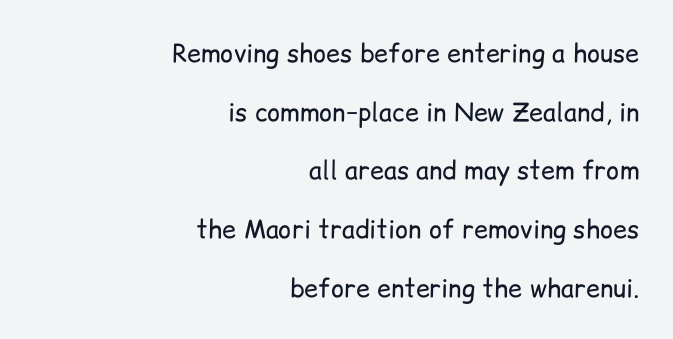
If you measured baseline to baseline, you'd find a long distance. This rendering leaves character spacing at its baseline value. Unmarked baselines from the first word to the last. Nope, not italic — everything's standing straight. In CSS terms this would be text-align: right.
